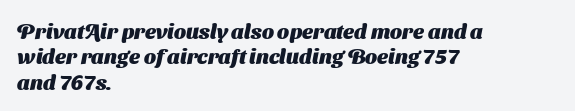
Q: Is the text bold? A: Yes.
Q: Is the text underlined? A: No.
Q: How is the paragraph aligned? A: Left-aligned.
Q: Is the spacing between letters normal or unusually wide? A: Normal.
